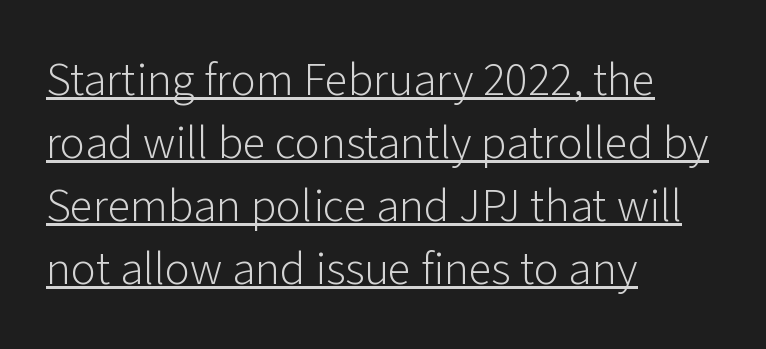
Q: Is the text bold? A: No.
Q: Is the text italic (slanted)? A: No, it is upright.
Q: Is the typeface a serif or a sans-serif typeface? A: Sans-serif.
Q: Is the text underlined? A: Yes.
Q: How is the paragraph aligned? A: Left-aligned.
Q: Is the spacing between letters normal or unusually wide? A: Normal.
Q: Is the spacing between lines tight, normal or loose? A: Normal.
Q: Width (condensed, normal, or wide)? A: Normal.
Q: Stroke contrast? A: Low.
Q: x-height? A: Medium.
Q: Monospaced? A: No.
